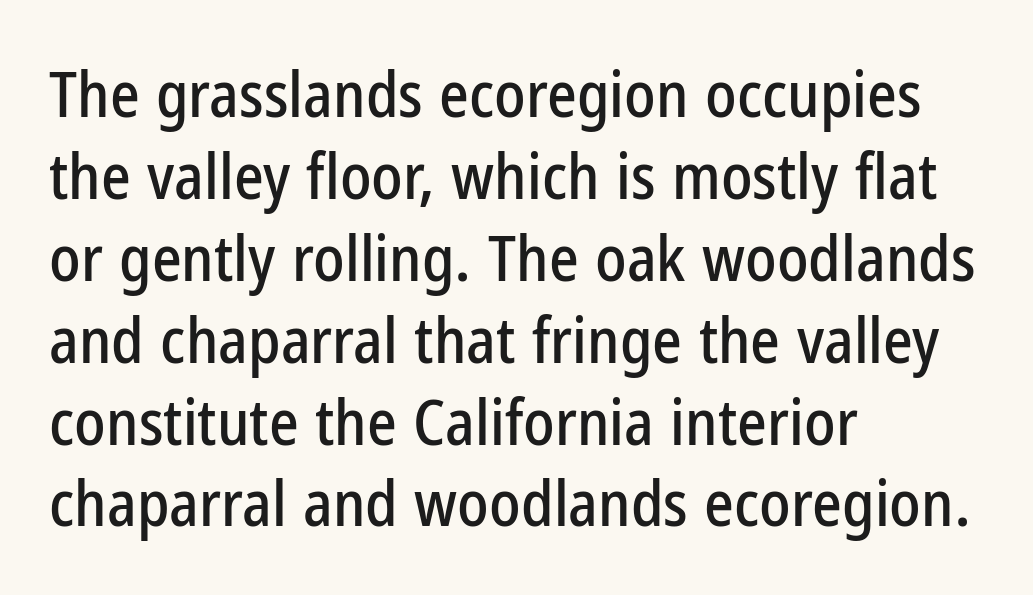
The font family rendered here belongs to the sans-serif group. One glance says typical: line gaps are just what's usual. Honestly, there is no underline to notice here at all. The letters sit at their default tracking, neither squeezed nor spread. A typesetter would call this proportional, since set widths differ per character. Typeset ragged right — the left edge is the straight one.
